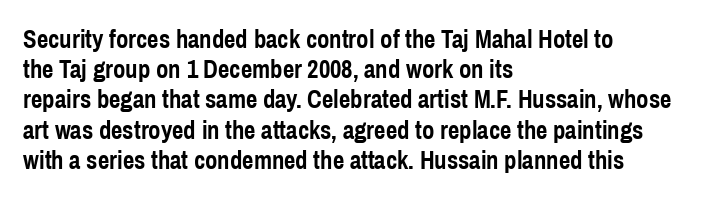
The passage shown is emphatically bold. The space directly below the letters is spotless. Tracking here is standard; glyphs follow each other at the usual distance. Where is the straight margin? On the left.
